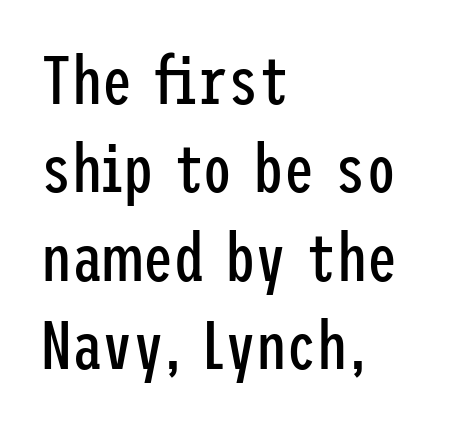
The image shows 68 px regular-weight, condensed sans-serif type, upright; set left-aligned, normal line spacing (1.3x), normal letter spacing, not underlined; low stroke contrast and a medium x-height.
